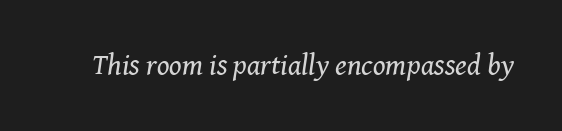
{"serif": "yes", "italic": "yes", "lean": "right", "slant_degrees": 8, "bold": "no", "weight": "regular", "width": "normal", "stroke_contrast": "medium", "x_height": "medium", "monospaced": "no", "underline": "no", "letter_spacing": "normal", "letter_spacing_em": 0.0, "glyph_px": 29}
